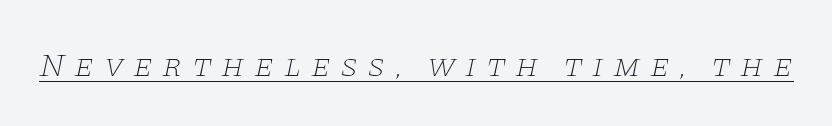
The image shows 33 px thin, wide serif type, italic (leaning right); set unusually wide letter spacing (+0.28 em), underlined; low stroke contrast and a large x-height.
